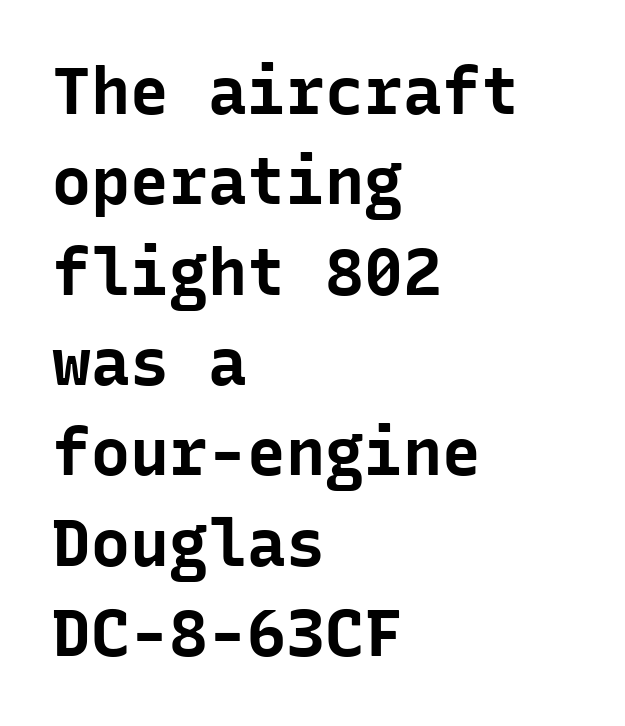
The image shows 65 px bold sans-serif type, upright, monospaced; set left-aligned, normal line spacing (1.39x), normal letter spacing, not underlined; low stroke contrast and a medium x-height.
